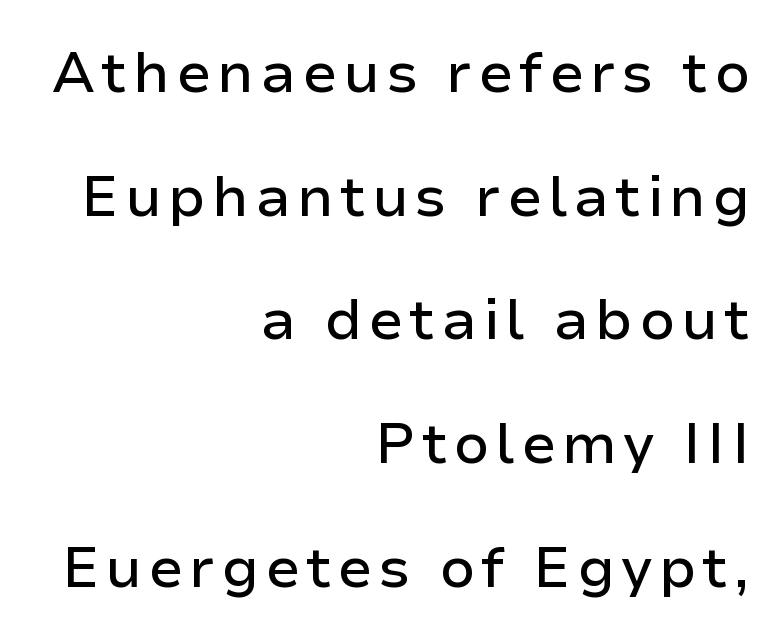
Every character sits straight up, as roman type does. Proportional: the letters do not fall into vertical columns. This sample uses a sans-serif face. Line endings align vertically; line beginnings do not. If you measured baseline to baseline, you'd find a long distance. The words here are not underlined.
